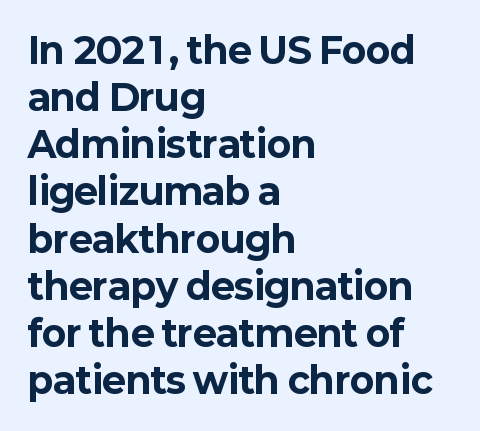
Q: Is the text bold? A: Yes.
Q: Is the text italic (slanted)? A: No, it is upright.
Q: Is the typeface a serif or a sans-serif typeface? A: Sans-serif.
Q: Is the text underlined? A: No.
Q: How is the paragraph aligned? A: Left-aligned.
Q: Is the spacing between letters normal or unusually wide? A: Normal.
Q: Is the spacing between lines tight, normal or loose? A: Normal.
Q: Width (condensed, normal, or wide)? A: Normal.
Q: Stroke contrast? A: Low.
Q: x-height? A: Medium.
Q: Monospaced? A: No.
